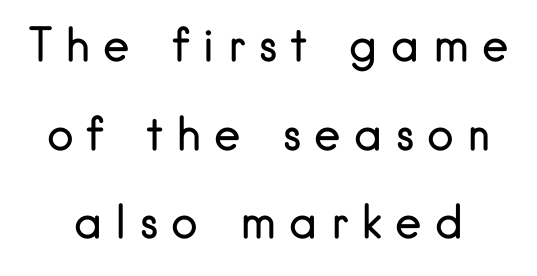
Note: no serifs on the glyphs. The typeface has the unassuming heft of standard copy or less. It's the straight-up-and-down kind of type. You could only call the tracking loose — the letters float apart. Has an underline been added? It has not.
